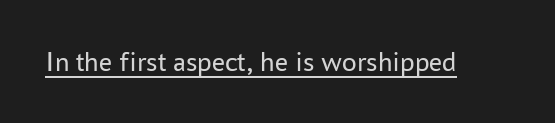
The image shows 29 px regular-weight sans-serif type, upright; set normal letter spacing, underlined; low stroke contrast and a medium x-height.
